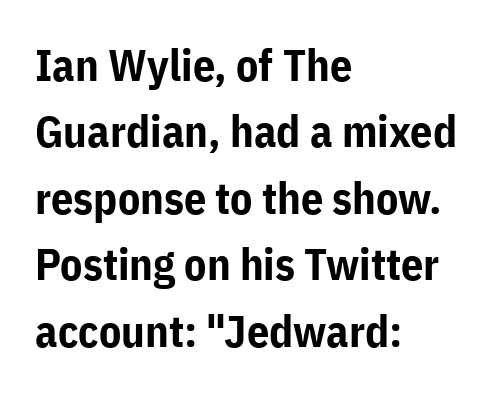
The image shows 44 px bold sans-serif type, upright; set left-aligned, normal line spacing (1.51x), normal letter spacing, not underlined; low stroke contrast and a medium x-height.
